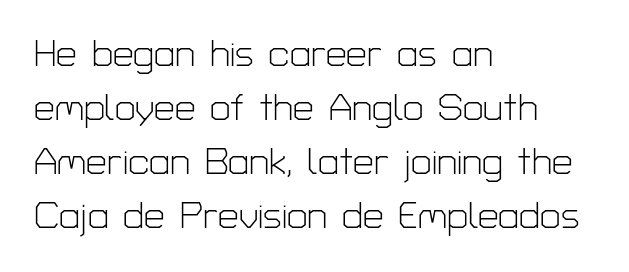
Q: Is the text bold? A: No.
Q: Is the text italic (slanted)? A: No, it is upright.
Q: Is the typeface a serif or a sans-serif typeface? A: Sans-serif.
Q: Is the text underlined? A: No.
Q: How is the paragraph aligned? A: Left-aligned.
Q: Is the spacing between letters normal or unusually wide? A: Normal.
Q: Is the spacing between lines tight, normal or loose? A: Normal.
Q: Width (condensed, normal, or wide)? A: Normal.
Q: Stroke contrast? A: Low.
Q: x-height? A: Medium.
Q: Monospaced? A: No.
